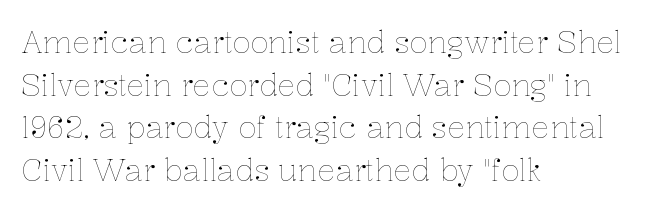
Q: Is the text bold? A: No.
Q: Is the text italic (slanted)? A: No, it is upright.
Q: Is the text underlined? A: No.
Q: How is the paragraph aligned? A: Left-aligned.
Q: Is the spacing between letters normal or unusually wide? A: Normal.
Q: Is the spacing between lines tight, normal or loose? A: Normal.
Q: Width (condensed, normal, or wide)? A: Normal.
Q: Stroke contrast? A: Low.
Q: x-height? A: Medium.
Q: Monospaced? A: No.
